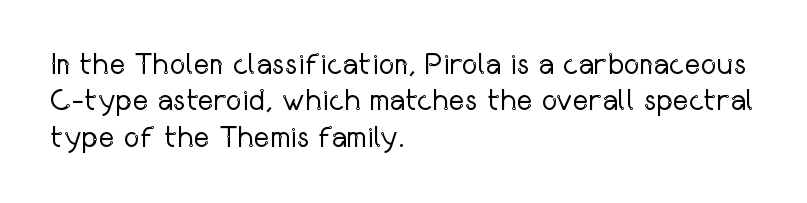
Q: Is the text bold? A: No.
Q: Is the text italic (slanted)? A: No, it is upright.
Q: Is the typeface a serif or a sans-serif typeface? A: Sans-serif.
Q: Is the text underlined? A: No.
Q: How is the paragraph aligned? A: Left-aligned.
Q: Is the spacing between letters normal or unusually wide? A: Normal.
Q: Width (condensed, normal, or wide)? A: Condensed.
Q: Stroke contrast? A: Low.
Q: x-height? A: Medium.
Q: Monospaced? A: No.
